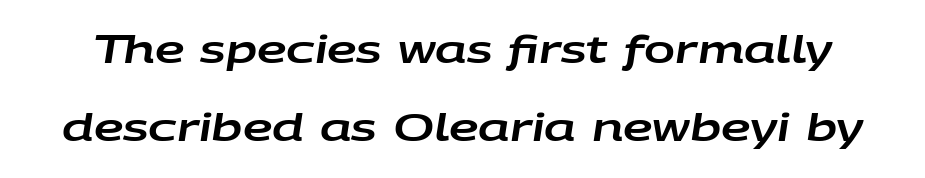
The image shows 37 px wide type, italic (leaning right); set loose line spacing (2.11x), normal letter spacing, not underlined; low stroke contrast and a large x-height.
